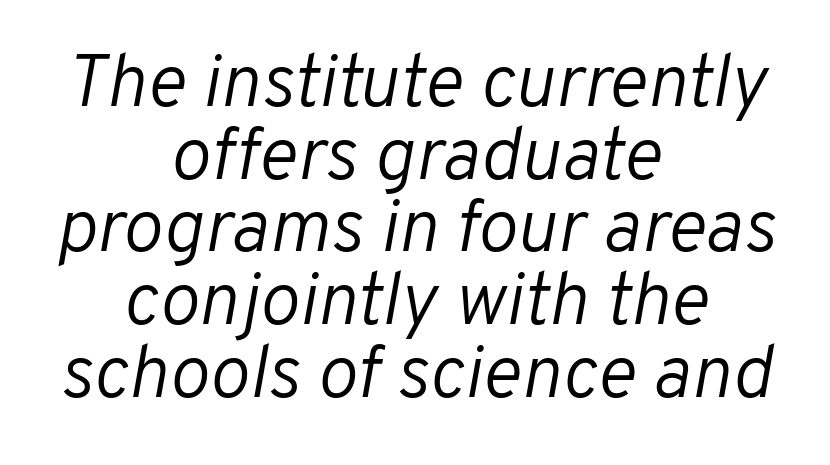
Q: Is the text bold? A: No.
Q: Is the text italic (slanted)? A: Yes, it leans right by about 10 degrees.
Q: Is the text underlined? A: No.
Q: How is the paragraph aligned? A: Centered.
Q: Is the spacing between letters normal or unusually wide? A: Normal.
Q: Is the spacing between lines tight, normal or loose? A: Tight.
Q: Width (condensed, normal, or wide)? A: Normal.
Q: Stroke contrast? A: Low.
Q: x-height? A: Medium.
Q: Monospaced? A: No.
